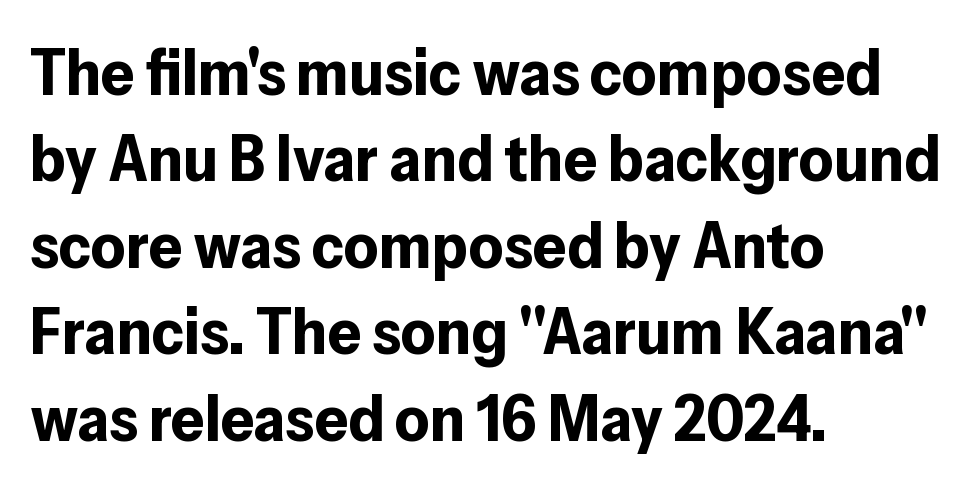
Q: Is the text bold? A: Yes.
Q: Is the text italic (slanted)? A: No, it is upright.
Q: Is the typeface a serif or a sans-serif typeface? A: Sans-serif.
Q: Is the text underlined? A: No.
Q: How is the paragraph aligned? A: Left-aligned.
Q: Is the spacing between letters normal or unusually wide? A: Normal.
Q: Is the spacing between lines tight, normal or loose? A: Normal.
Q: Width (condensed, normal, or wide)? A: Normal.
Q: Stroke contrast? A: Low.
Q: x-height? A: Medium.
Q: Monospaced? A: No.
